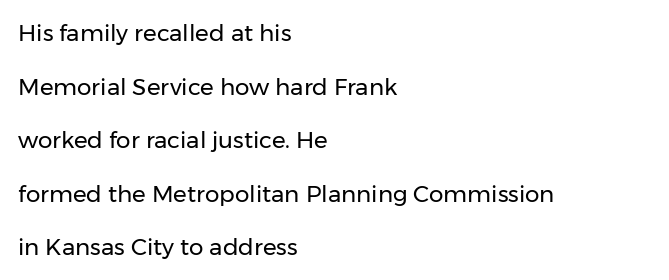
Q: Is the text bold? A: No.
Q: Is the text italic (slanted)? A: No, it is upright.
Q: Is the text underlined? A: No.
Q: How is the paragraph aligned? A: Left-aligned.
Q: Is the spacing between letters normal or unusually wide? A: Normal.
Q: Is the spacing between lines tight, normal or loose? A: Loose.
